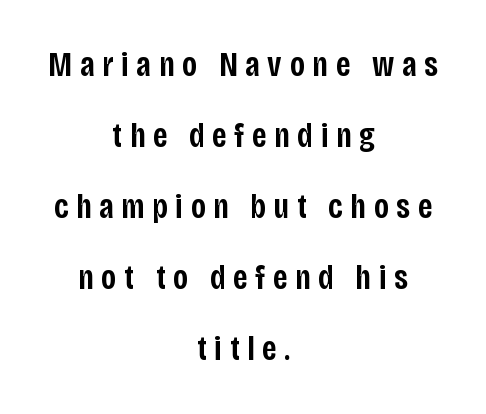
{"serif": "no", "italic": "no", "bold": "semi", "weight": "semibold", "width": "condensed", "stroke_contrast": "low", "x_height": "large", "monospaced": "no", "underline": "no", "align": "center", "line_spacing": "loose", "line_spacing_ratio": 2.03, "letter_spacing": "wide", "letter_spacing_em": 0.22, "glyph_px": 35}
